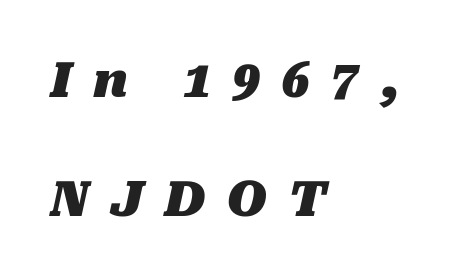
The image shows 49 px heavy type, italic (leaning right); set left-aligned, loose line spacing (2.42x), unusually wide letter spacing (+0.44 em), not underlined; medium stroke contrast and a medium x-height.
